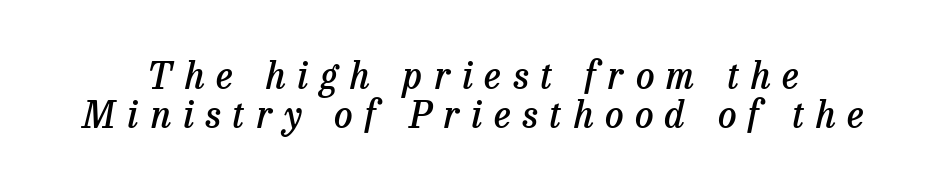
Do the characters align in a grid? No, the font is proportional. This rendering employs a face with finishing strokes, i.e., a serif. Notice how descenders almost collide with the ascenders below — that's tight leading. The typesetting leans somewhat heavy: a semibold. The face used here is rendered with a markedly widened letterfit.
